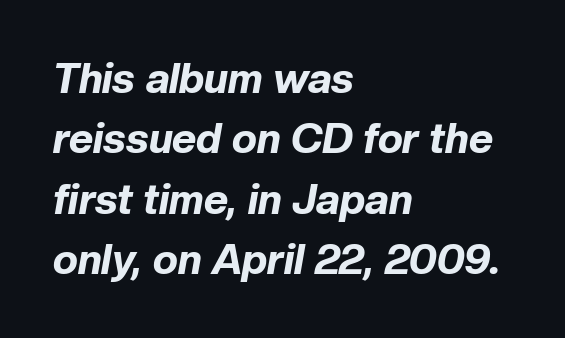
Q: Is the text bold? A: Yes.
Q: Is the text italic (slanted)? A: Yes, it leans right by about 10 degrees.
Q: Is the text underlined? A: No.
Q: How is the paragraph aligned? A: Left-aligned.
Q: Is the spacing between letters normal or unusually wide? A: Normal.
Q: Is the spacing between lines tight, normal or loose? A: Normal.
Q: Width (condensed, normal, or wide)? A: Normal.
Q: Stroke contrast? A: Low.
Q: x-height? A: Medium.
Q: Monospaced? A: No.
